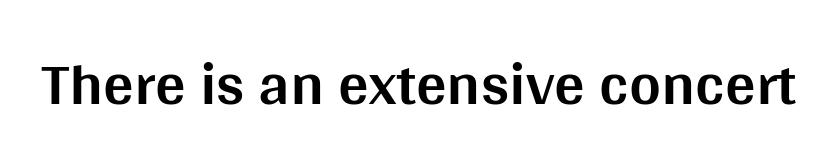
{"serif": "no", "italic": "no", "bold": "yes", "weight": "bold", "width": "normal", "stroke_contrast": "medium", "x_height": "large", "monospaced": "no", "underline": "no", "letter_spacing": "normal", "letter_spacing_em": 0.0, "glyph_px": 61}
